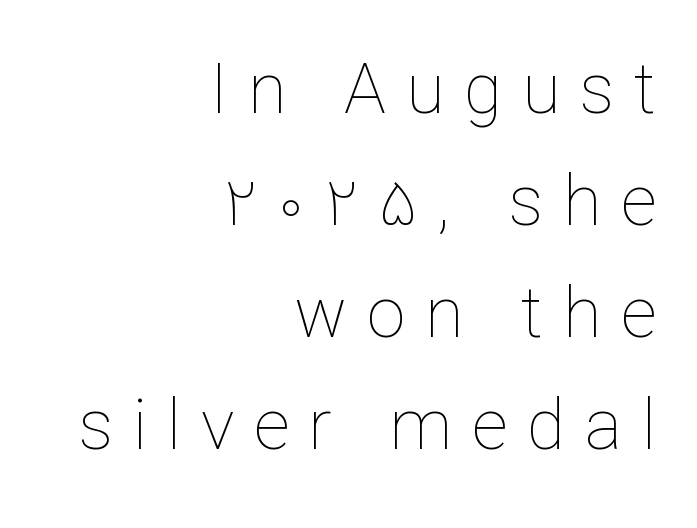
Q: Is the text bold? A: No.
Q: Is the text italic (slanted)? A: No, it is upright.
Q: Is the text underlined? A: No.
Q: How is the paragraph aligned? A: Right-aligned.
Q: Is the spacing between letters normal or unusually wide? A: Unusually wide.
Q: Is the spacing between lines tight, normal or loose? A: Normal.
Q: Width (condensed, normal, or wide)? A: Normal.
Q: Stroke contrast? A: Low.
Q: x-height? A: Medium.
Q: Monospaced? A: No.
